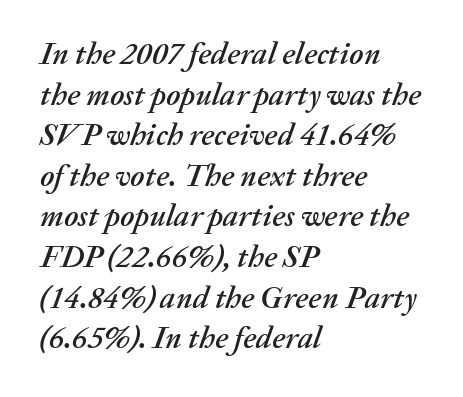
The image shows 31 px text type, italic (leaning right); set left-aligned, normal line spacing (1.31x), normal letter spacing, not underlined; medium stroke contrast and a medium x-height.
